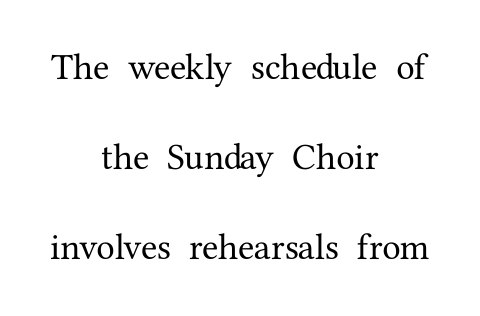
Q: Is the text italic (slanted)? A: No, it is upright.
Q: Is the typeface a serif or a sans-serif typeface? A: Serif.
Q: Is the text underlined? A: No.
Q: How is the paragraph aligned? A: Centered.
Q: Is the spacing between letters normal or unusually wide? A: Normal.
Q: Is the spacing between lines tight, normal or loose? A: Loose.
Q: Width (condensed, normal, or wide)? A: Normal.
Q: Stroke contrast? A: Medium.
Q: x-height? A: Medium.
Q: Monospaced? A: No.
